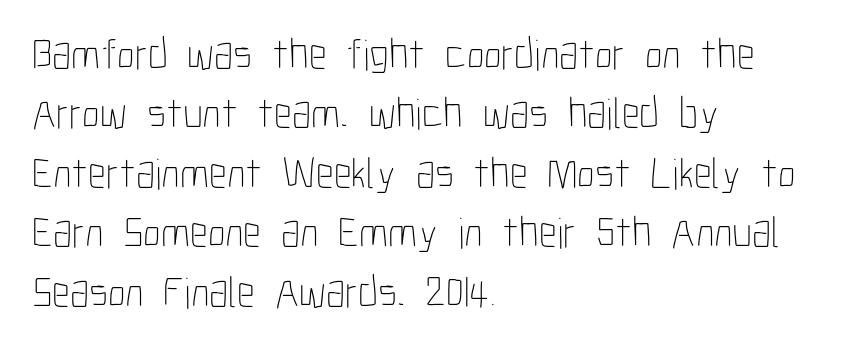
{"italic": "no", "bold": "no", "weight": "thin", "width": "condensed", "stroke_contrast": "low", "x_height": "medium", "monospaced": "no", "underline": "no", "align": "left", "line_spacing": "normal", "line_spacing_ratio": 1.35, "letter_spacing": "normal", "letter_spacing_em": 0.0, "glyph_px": 44}
